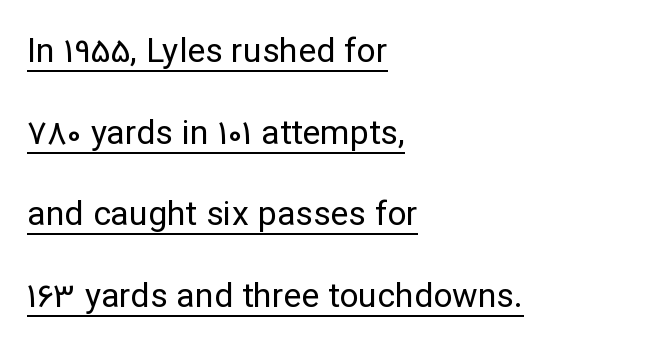
The passage shown is not bold in any degree. The block of text is sparse from top to bottom, with ample space between rows. No feet cap the strokes, marking this as sans-serif type. In CSS terms this would be text-align: left.
